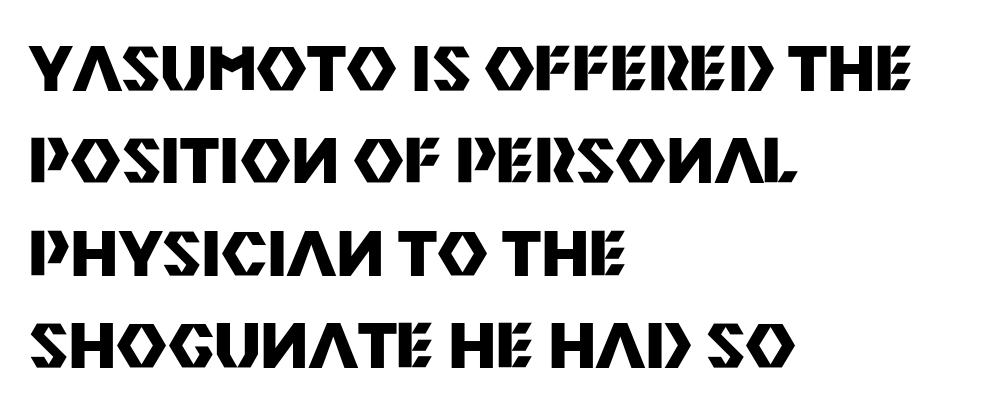
Words appear dense and cohesive because spacing is normal. The text block is weighted toward the left margin, trailing off unevenly rightward. Summary of weight: heavy, a full bold. A clean baseline with only descenders dipping below it. This rendering employs a face without finishing strokes, i.e., a sans-serif.
